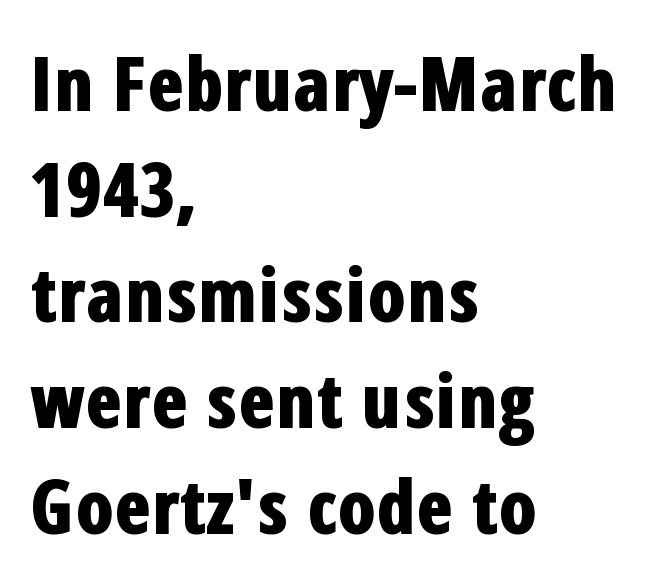
You could call the tracking neutral — neither tight nor loose. Ordinary non-slanted type is in use. Nobody drew a line under any word here. Each letter keeps its own natural width here, so spacing adapts to shape.
